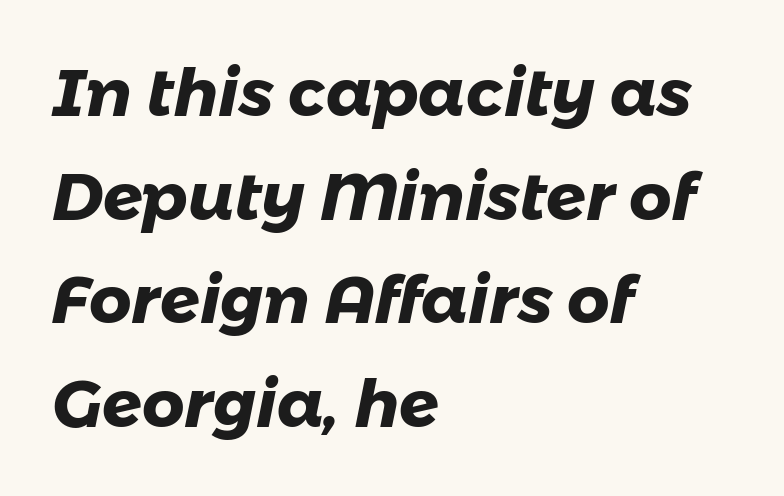
Q: Is the text bold? A: Yes.
Q: Is the typeface a serif or a sans-serif typeface? A: Sans-serif.
Q: Is the text underlined? A: No.
Q: How is the paragraph aligned? A: Left-aligned.
Q: Is the spacing between letters normal or unusually wide? A: Normal.
Q: Is the spacing between lines tight, normal or loose? A: Normal.
Q: Width (condensed, normal, or wide)? A: Normal.
Q: Stroke contrast? A: Low.
Q: x-height? A: Medium.
Q: Monospaced? A: No.
